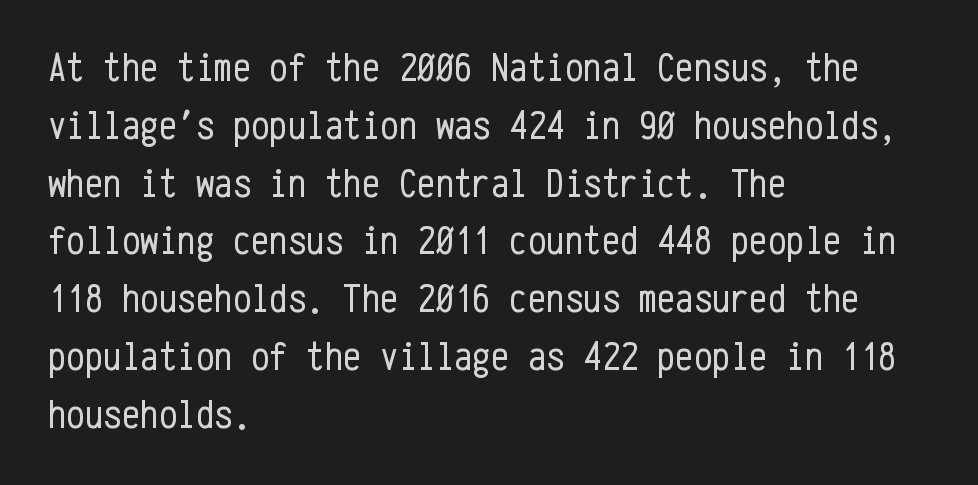
{"serif": "no", "italic": "no", "bold": "no", "weight": "regular", "width": "condensed", "stroke_contrast": "low", "x_height": "medium", "monospaced": "yes", "underline": "no", "align": "left", "line_spacing": "normal", "line_spacing_ratio": 1.41, "letter_spacing": "normal", "letter_spacing_em": 0.0, "glyph_px": 41}
